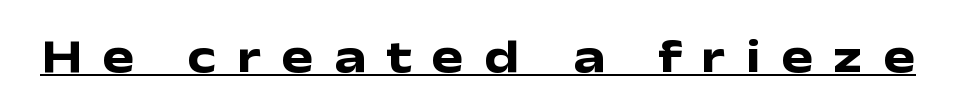
Q: Is the text bold? A: Yes.
Q: Is the text italic (slanted)? A: No, it is upright.
Q: Is the typeface a serif or a sans-serif typeface? A: Sans-serif.
Q: Is the text underlined? A: Yes.
Q: Is the spacing between letters normal or unusually wide? A: Unusually wide.
Q: Width (condensed, normal, or wide)? A: Wide.
Q: Stroke contrast? A: Low.
Q: x-height? A: Medium.
Q: Monospaced? A: No.
